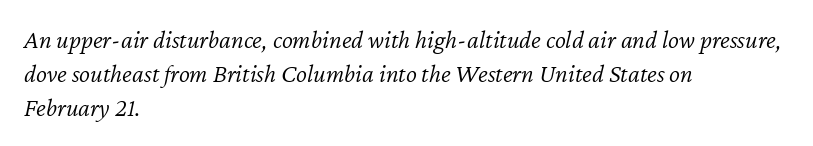
The image shows 26 px text type, italic (leaning right); set left-aligned, normal line spacing (1.3x), normal letter spacing, not underlined.
